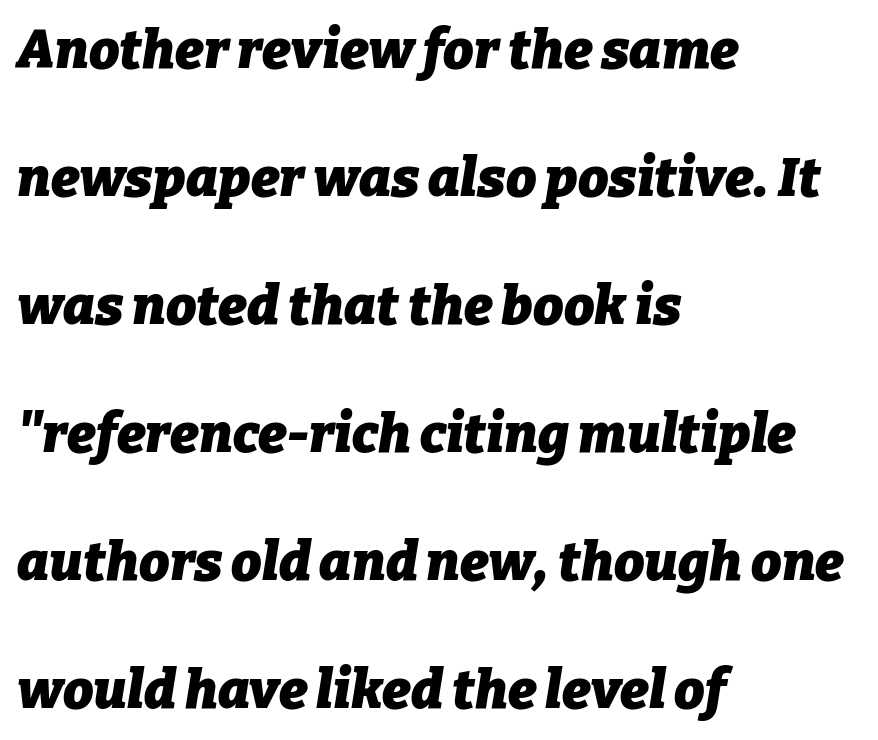
The image shows 54 px heavy type, italic (leaning right); set left-aligned, loose line spacing (2.37x), normal letter spacing, not underlined; low stroke contrast and a medium x-height.
